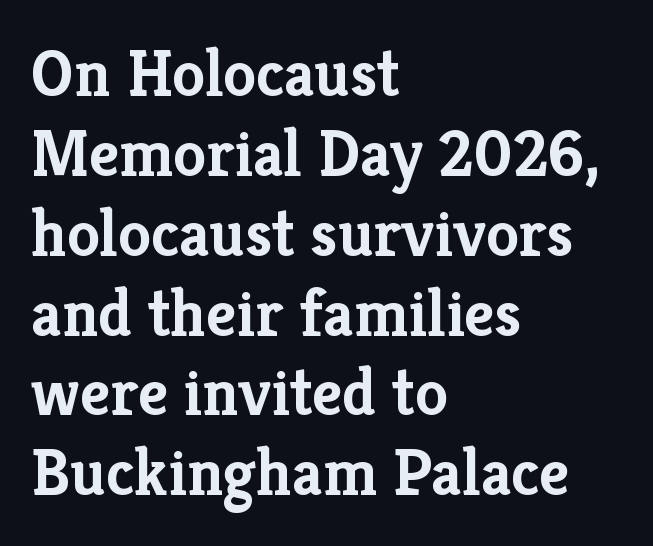
The image shows 66 px semibold serif type, upright; set left-aligned, line spacing 1.21x, normal letter spacing, not underlined; low stroke contrast and a medium x-height.
